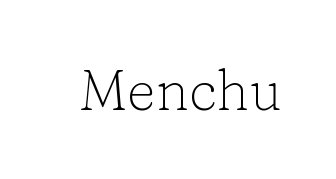
Q: Is the text bold? A: No.
Q: Is the text italic (slanted)? A: No, it is upright.
Q: Is the typeface a serif or a sans-serif typeface? A: Serif.
Q: Is the text underlined? A: No.
Q: Is the spacing between letters normal or unusually wide? A: Normal.
Q: Width (condensed, normal, or wide)? A: Normal.
Q: Stroke contrast? A: Low.
Q: x-height? A: Medium.
Q: Monospaced? A: No.
